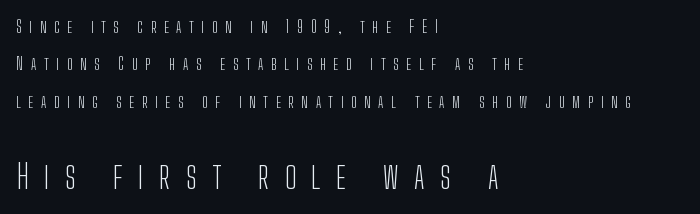
{"serif": "no", "italic": "no", "bold": "no", "weight": "light", "width": "condensed", "stroke_contrast": "low", "x_height": "medium", "monospaced": "no", "underline": "no", "align": "left", "line_spacing": "loose", "line_spacing_ratio": 2.2, "letter_spacing": "wide", "letter_spacing_em": 0.45, "larger_block": "second", "size_ratio": 2.0, "glyph_px": 34}
